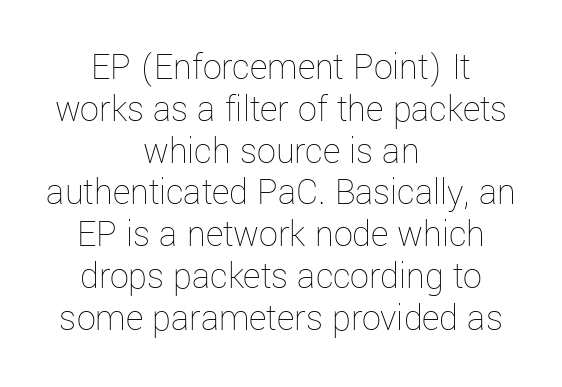
{"italic": "no", "bold": "no", "weight": "thin", "width": "normal", "stroke_contrast": "low", "x_height": "medium", "monospaced": "no", "underline": "no", "align": "center", "line_spacing": "tight", "line_spacing_ratio": 1.1, "letter_spacing": "normal", "letter_spacing_em": 0.0, "glyph_px": 38}
